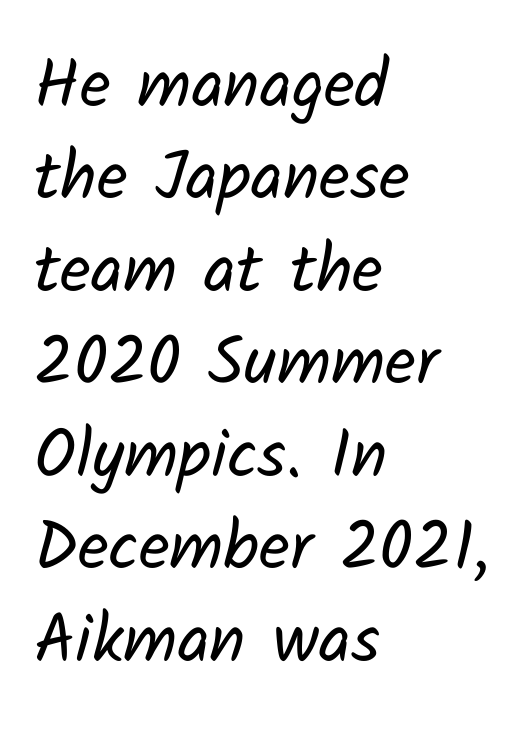
The rendering uses natural spacing where letterforms have individual widths. Glyph-to-glyph distance matches everyday printed text. Observe the absence of serifs on each vertical stroke in this sample. Line starts are locked; line ends wander. Regular leading. The strokes are not fattened; the text isn't bold.
